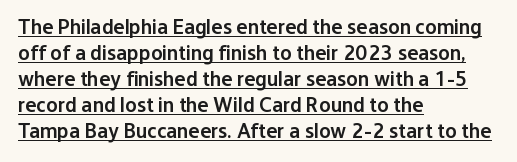
The image shows 21 px text type, upright; set left-aligned, line spacing 1.24x, normal letter spacing, underlined.
